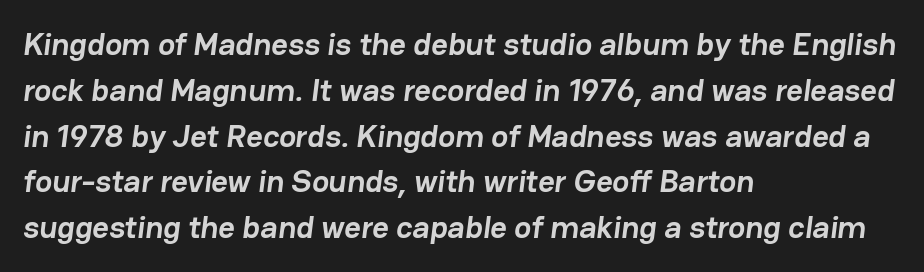
Q: Is the text bold? A: Yes.
Q: Is the typeface a serif or a sans-serif typeface? A: Sans-serif.
Q: Is the text underlined? A: No.
Q: How is the paragraph aligned? A: Left-aligned.
Q: Is the spacing between letters normal or unusually wide? A: Normal.
Q: Is the spacing between lines tight, normal or loose? A: Normal.
Q: Width (condensed, normal, or wide)? A: Normal.
Q: Stroke contrast? A: Low.
Q: x-height? A: Medium.
Q: Monospaced? A: No.
